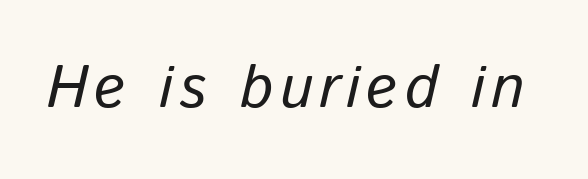
The image shows 60 px text type, italic (leaning right); set not underlined; low stroke contrast and a medium x-height.
